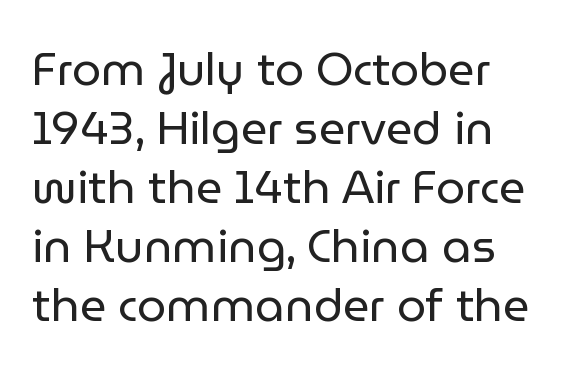
This rendering features lettering with no underline. Does the type have serifs? No, each stem ends abruptly. Standard letterfit; no display-style spreading of the glyphs. Reading down the column, the eye jumps a familiar distance to each next line. Weight: in the light-to-regular range. Spacing verdict: proportional, widths tailored to each character.
